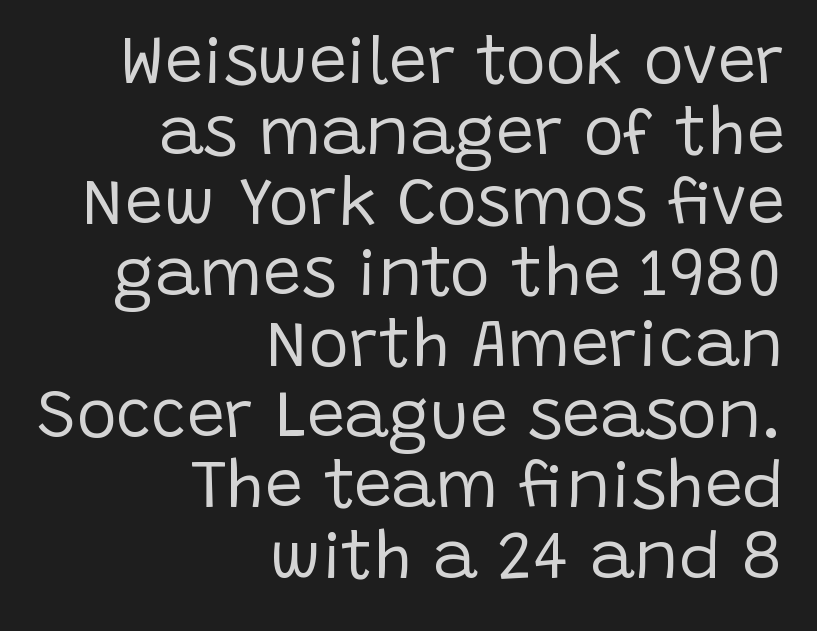
{"serif": "no", "italic": "no", "bold": "no", "weight": "regular", "width": "normal", "stroke_contrast": "low", "x_height": "large", "monospaced": "no", "underline": "no", "align": "right", "line_spacing": "tight", "line_spacing_ratio": 1.04, "letter_spacing": "normal", "letter_spacing_em": 0.0, "glyph_px": 68}
